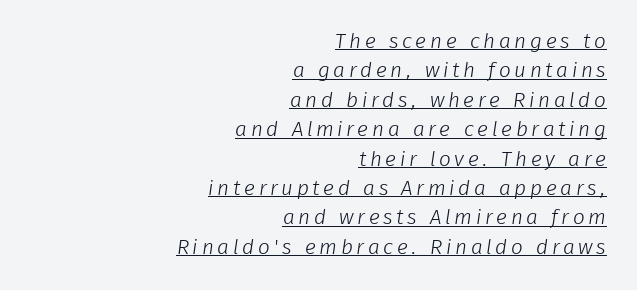
{"bold": "no", "underline": "yes", "align": "right", "line_spacing": "normal", "line_spacing_ratio": 1.4, "glyph_px": 21}
